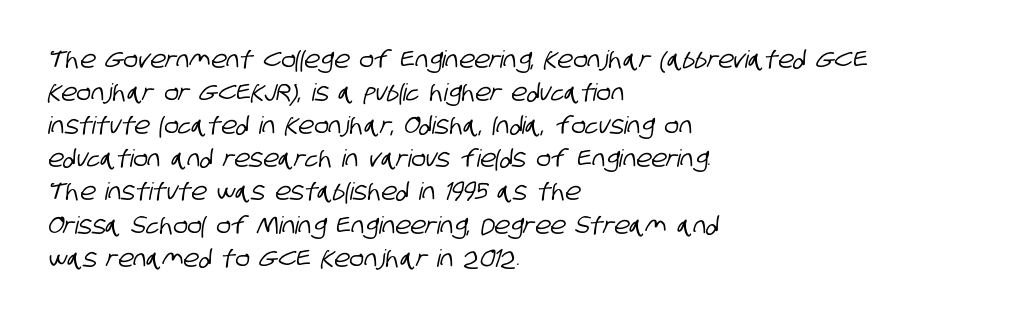
{"underline": "no", "align": "left", "line_spacing": "normal", "line_spacing_ratio": 1.38, "letter_spacing": "normal", "letter_spacing_em": 0.0, "glyph_px": 24}
